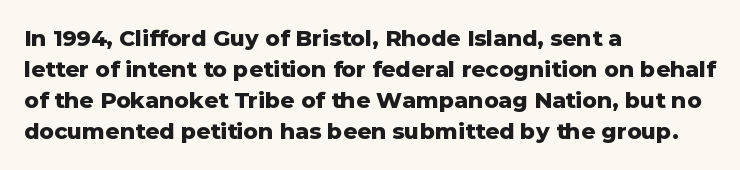
{"italic": "no", "bold": "yes", "underline": "no", "align": "left", "line_spacing": "normal", "line_spacing_ratio": 1.41, "letter_spacing": "normal", "letter_spacing_em": 0.0, "glyph_px": 22}
